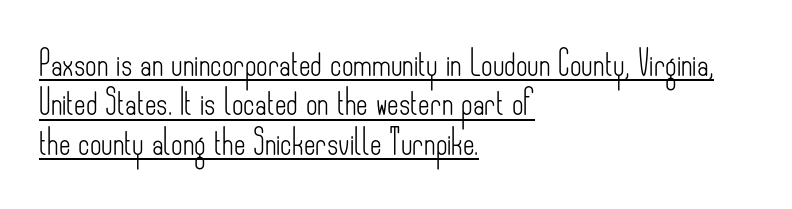
If you drew a line through each stem, it would be perfectly vertical. Reading down the column, the eye jumps a familiar distance to each next line. The strokes carry an ordinary text weight at most. Looks like someone drew a line under every word here. Is the letter spacing exaggerated? No — it looks like the ordinary default. Notice how the passage keeps a crisp vertical edge on the left only.
